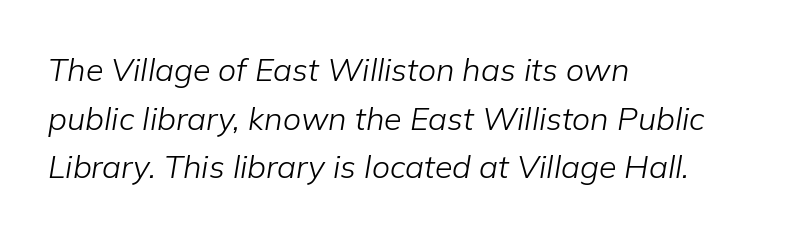
The image shows 32 px light type, italic (leaning right); set left-aligned, normal line spacing (1.52x), normal letter spacing, not underlined; low stroke contrast and a medium x-height.
